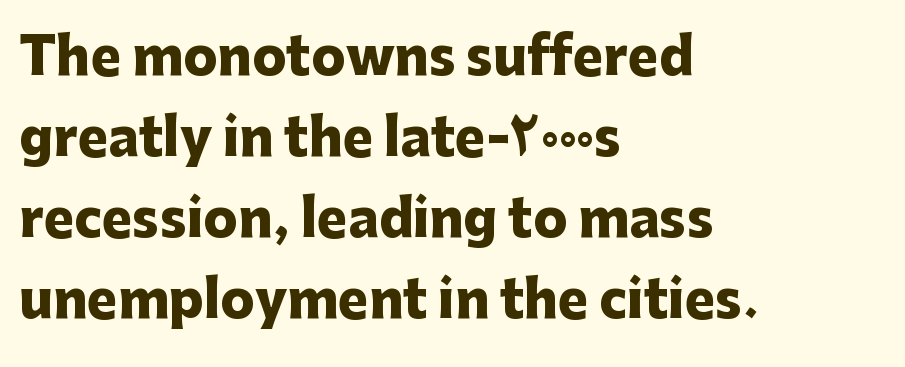
Q: Is the text bold? A: Yes.
Q: Is the text italic (slanted)? A: No, it is upright.
Q: Is the typeface a serif or a sans-serif typeface? A: Sans-serif.
Q: Is the text underlined? A: No.
Q: How is the paragraph aligned? A: Left-aligned.
Q: Is the spacing between letters normal or unusually wide? A: Normal.
Q: Is the spacing between lines tight, normal or loose? A: Normal.
Q: Width (condensed, normal, or wide)? A: Normal.
Q: Stroke contrast? A: Low.
Q: x-height? A: Medium.
Q: Monospaced? A: No.
